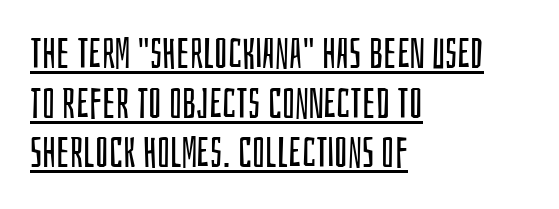
The sample's only ornament is a line tracing under the words. Do the characters align in a grid? No, the font is proportional. You can tell it's not italic because the verticals are truly vertical. Each stroke keeps to a modest, everyday thickness or less. The type family on display is of the sans-serif kind.
